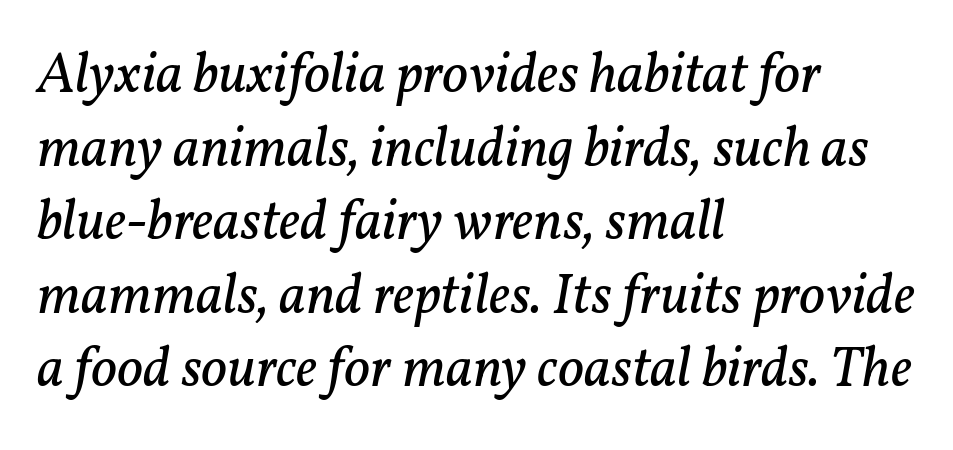
The leading is moderate, giving the passage an even texture. Counters stay open thanks to moderate or lighter strokes. Looking at the ascenders, they clearly lean. The typesetter chose a ragged-right arrangement here. Is this a sans? No — the strokes have serifs. This sample has the flowing, uneven cadence of proportional lettering.
